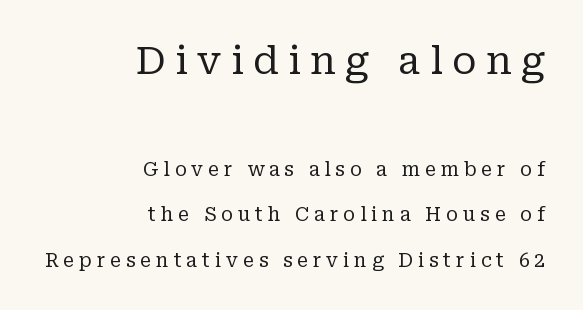
Baseline-to-baseline distance is far greater than the letter height. Spacing verdict: proportional, widths tailored to each character. All the whitespace from short lines collects on the left. The type family on display is of the serif kind. Notice how the stems are strictly vertical — no italics here. Students, note that the glyphs here are deliberately spaced far apart.
